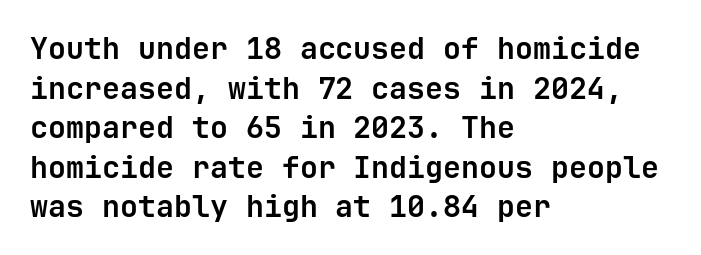
The image shows 30 px semibold sans-serif type, upright; set left-aligned, normal line spacing (1.32x), normal letter spacing, not underlined; low stroke contrast and a medium x-height.
